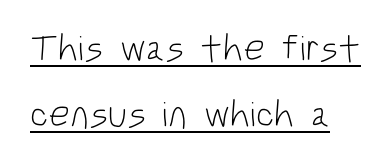
{"serif": "no", "italic": "no", "bold": "no", "weight": "light", "width": "condensed", "stroke_contrast": "low", "x_height": "large", "monospaced": "no", "underline": "yes", "line_spacing_ratio": 1.79, "letter_spacing": "normal", "letter_spacing_em": 0.0, "glyph_px": 37}
